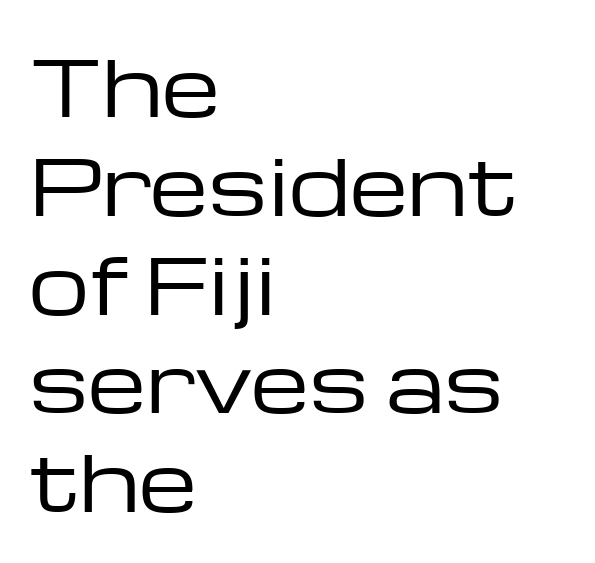
Q: Is the text bold? A: No.
Q: Is the text italic (slanted)? A: No, it is upright.
Q: Is the typeface a serif or a sans-serif typeface? A: Sans-serif.
Q: Is the text underlined? A: No.
Q: How is the paragraph aligned? A: Left-aligned.
Q: Is the spacing between letters normal or unusually wide? A: Normal.
Q: Is the spacing between lines tight, normal or loose? A: Normal.
Q: Width (condensed, normal, or wide)? A: Wide.
Q: Stroke contrast? A: Low.
Q: x-height? A: Medium.
Q: Monospaced? A: No.
